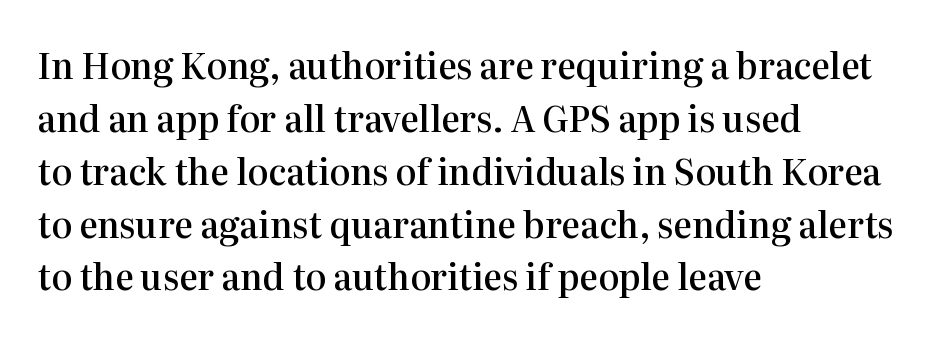
Q: Is the text bold? A: Semi-bold.
Q: Is the text italic (slanted)? A: No, it is upright.
Q: Is the typeface a serif or a sans-serif typeface? A: Serif.
Q: Is the text underlined? A: No.
Q: How is the paragraph aligned? A: Left-aligned.
Q: Is the spacing between letters normal or unusually wide? A: Normal.
Q: Is the spacing between lines tight, normal or loose? A: Normal.
Q: Width (condensed, normal, or wide)? A: Normal.
Q: Stroke contrast? A: High.
Q: x-height? A: Medium.
Q: Monospaced? A: No.
